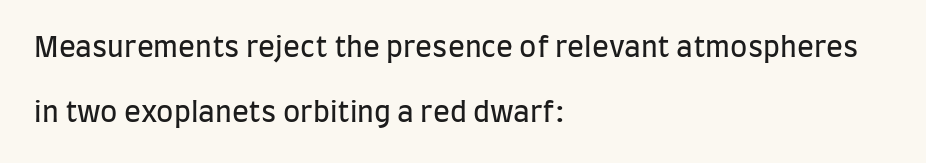
The image shows 28 px regular-weight, condensed sans-serif type, upright; set left-aligned, loose line spacing (2.33x), normal letter spacing, not underlined; low stroke contrast and a large x-height.
